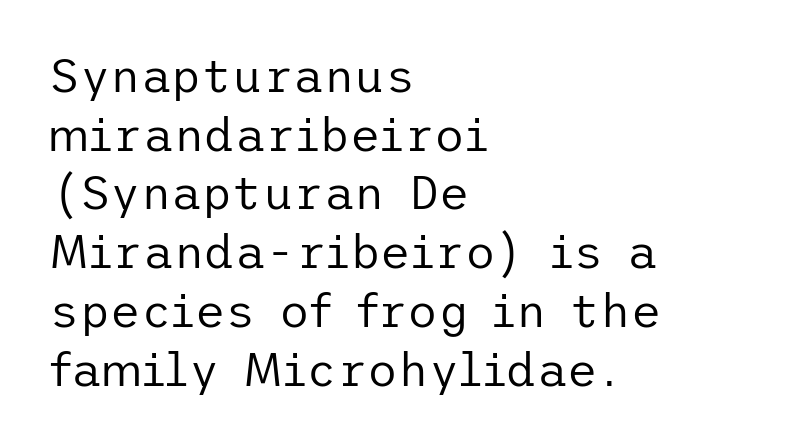
Q: Is the text bold? A: No.
Q: Is the text italic (slanted)? A: No, it is upright.
Q: Is the typeface a serif or a sans-serif typeface? A: Sans-serif.
Q: Is the text underlined? A: No.
Q: How is the paragraph aligned? A: Left-aligned.
Q: Is the spacing between letters normal or unusually wide? A: Normal.
Q: Is the spacing between lines tight, normal or loose? A: Normal.
Q: Width (condensed, normal, or wide)? A: Normal.
Q: Stroke contrast? A: Low.
Q: x-height? A: Medium.
